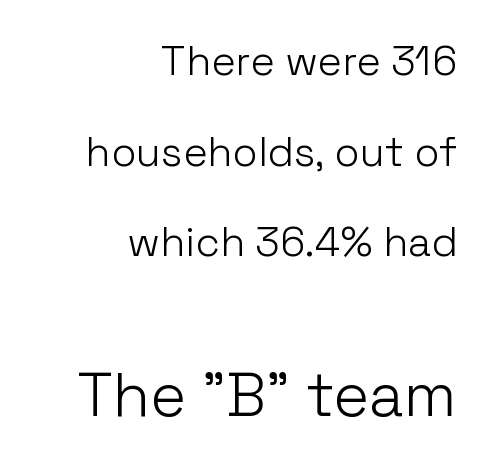
Q: Is the text bold? A: No.
Q: Is the text italic (slanted)? A: No, it is upright.
Q: Is the typeface a serif or a sans-serif typeface? A: Sans-serif.
Q: Is the text underlined? A: No.
Q: How is the paragraph aligned? A: Right-aligned.
Q: Is the spacing between letters normal or unusually wide? A: Normal.
Q: Is the spacing between lines tight, normal or loose? A: Loose.
Q: Which block of text is set in a larger size, the first (top) or the second (bottom)? A: The second (bottom) one.
Q: Width (condensed, normal, or wide)? A: Normal.
Q: Stroke contrast? A: Low.
Q: x-height? A: Medium.
Q: Monospaced? A: No.
